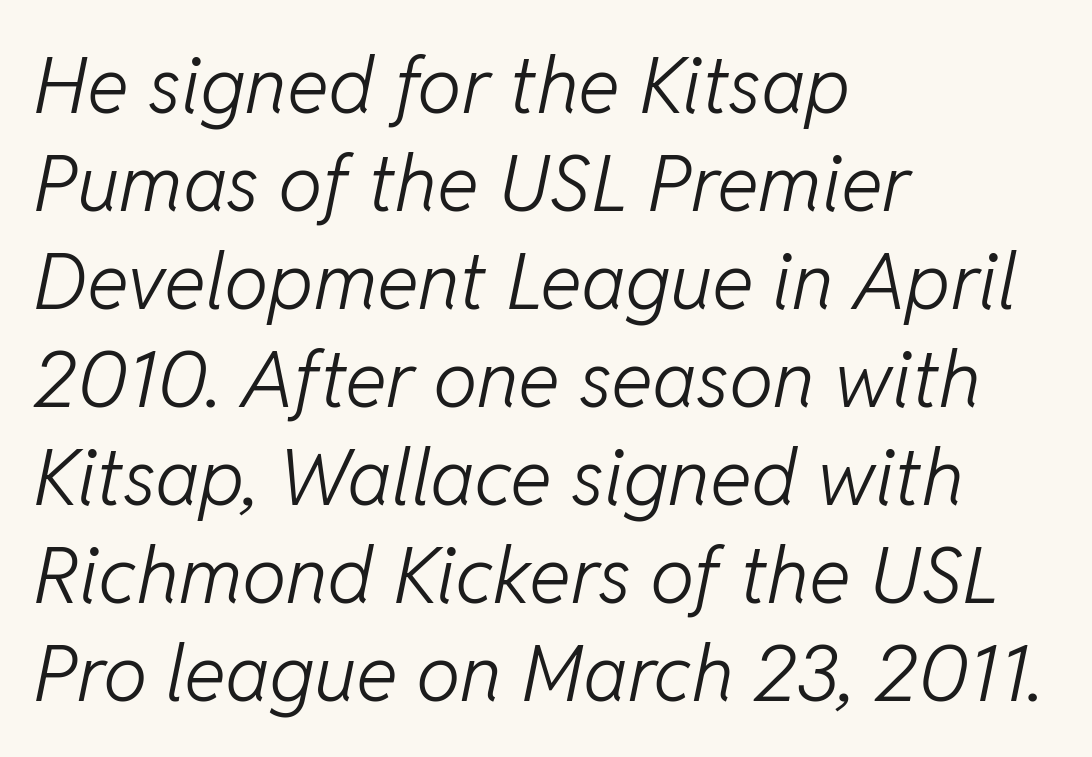
The image shows 79 px light type, italic (leaning right); set left-aligned, line spacing 1.24x, normal letter spacing, not underlined; low stroke contrast and a medium x-height.
